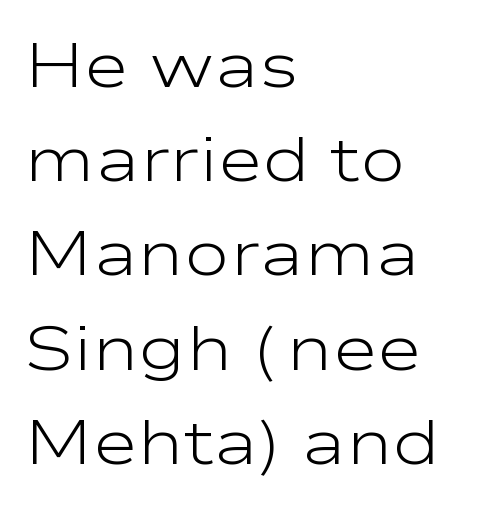
This rendering leaves character spacing at its baseline value. This rendering employs a face without finishing strokes, i.e., a sans-serif. Words float on clear page, feet unadorned. Note the varied advance widths — an 'i' is clearly narrower than an 'm'.
